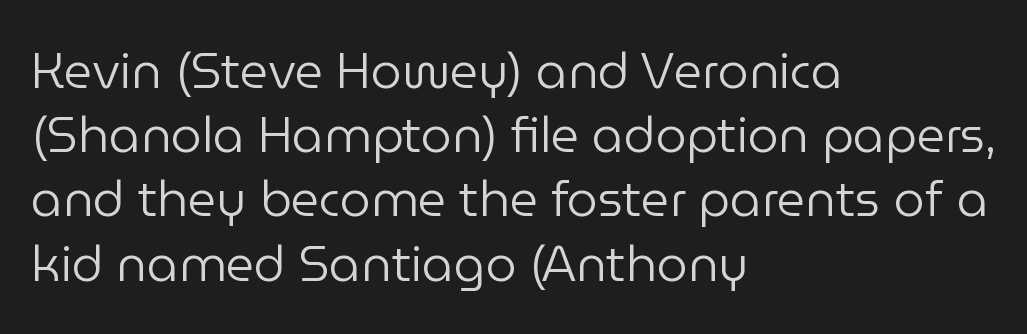
Stem width sits at or under what a default text font uses. Does the lettering tilt? It doesn't — this is upright. Casual observation: everything's shoved over to the left. Regular leading. Note the varied advance widths — an 'i' is clearly narrower than an 'm'. Between one letter and the next there's only the usual sliver of space.
